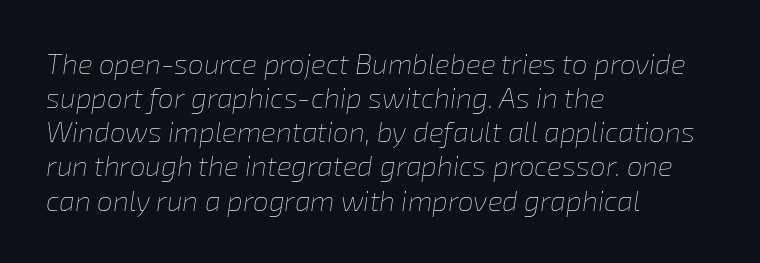
The image shows 28 px thin type, italic (leaning right); set left-aligned, line spacing 1.22x, normal letter spacing, not underlined; low stroke contrast and a medium x-height.
